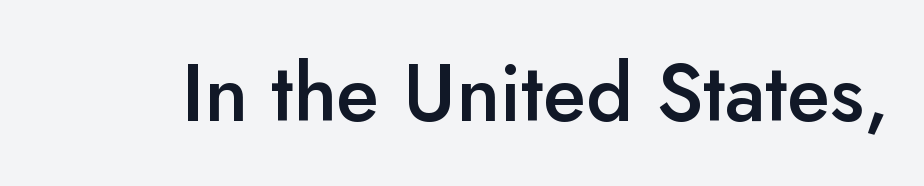
{"serif": "no", "italic": "no", "bold": "semi", "weight": "semibold", "width": "normal", "stroke_contrast": "low", "x_height": "small", "monospaced": "no", "underline": "no", "letter_spacing": "normal", "letter_spacing_em": 0.0, "glyph_px": 80}
